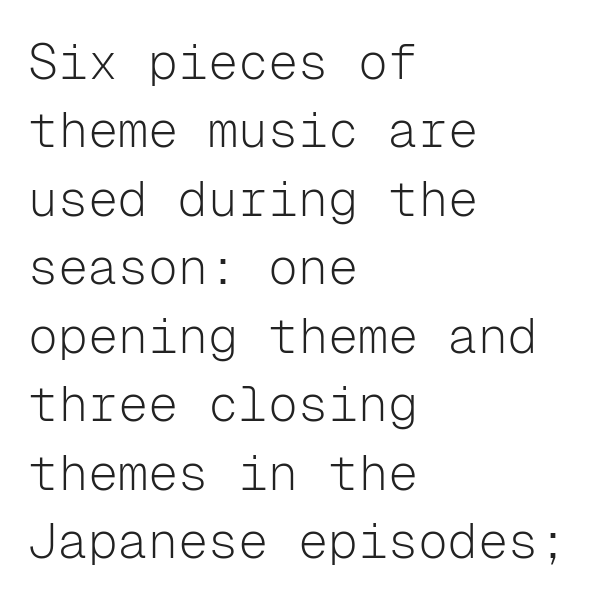
{"serif": "no", "italic": "no", "bold": "no", "weight": "light", "width": "normal", "stroke_contrast": "low", "x_height": "medium", "monospaced": "yes", "underline": "no", "align": "left", "line_spacing": "normal", "line_spacing_ratio": 1.37, "letter_spacing": "normal", "letter_spacing_em": 0.0, "glyph_px": 50}
